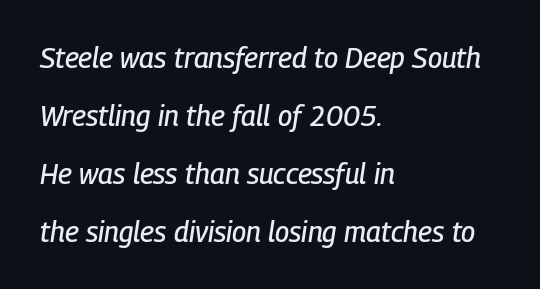
The image shows 28 px condensed type, italic (leaning right); set left-aligned, loose line spacing (2.07x), normal letter spacing, not underlined; low stroke contrast and a medium x-height.
